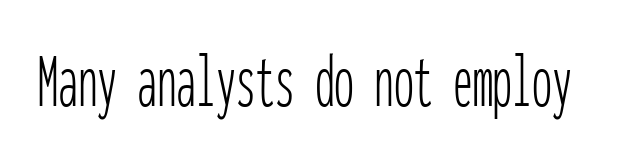
Observe the absence of serifs on each vertical stroke in this sample. Tracking value appears to be zero — textbook default spacing. Ordinary non-slanted type is in use. A light-to-regular cut is what we see here.
